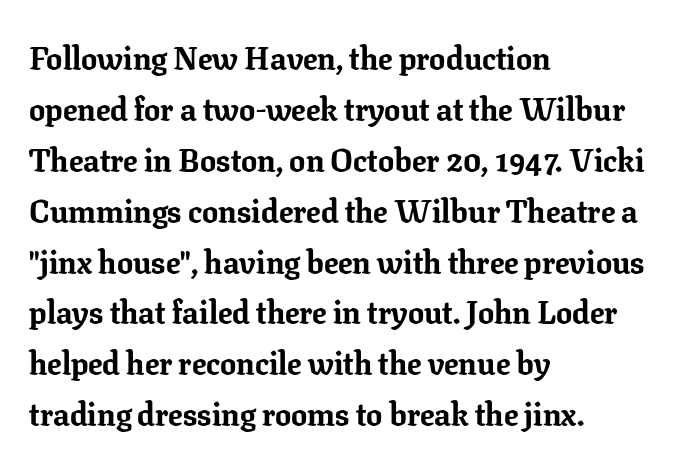
The image shows 32 px bold serif type, upright; set left-aligned, normal line spacing (1.59x), normal letter spacing, not underlined; low stroke contrast and a medium x-height.
